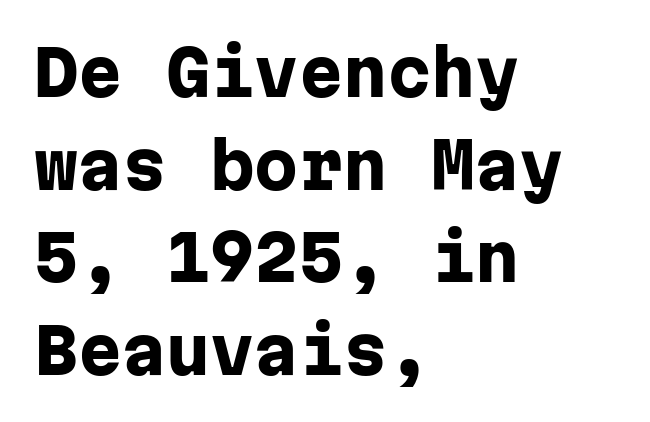
Every letter is thick-stroked: bold, no question. Horizontal bands of white between lines are of average thickness. Italic: no, the glyphs are upright roman. The rendering anchors every line to the left-hand side. The rendering keeps characters at their native spacing. Has an underline been added? It has not.
